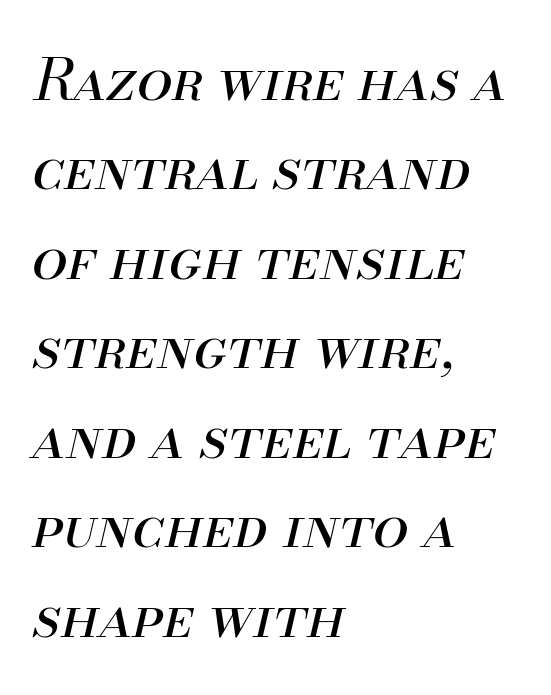
Q: Is the text bold? A: No.
Q: Is the text italic (slanted)? A: Yes, it leans right by about 13 degrees.
Q: Is the text underlined? A: No.
Q: How is the paragraph aligned? A: Left-aligned.
Q: Is the spacing between letters normal or unusually wide? A: Normal.
Q: Is the spacing between lines tight, normal or loose? A: Normal.
Q: Width (condensed, normal, or wide)? A: Normal.
Q: Stroke contrast? A: Medium.
Q: x-height? A: Small.
Q: Monospaced? A: No.
